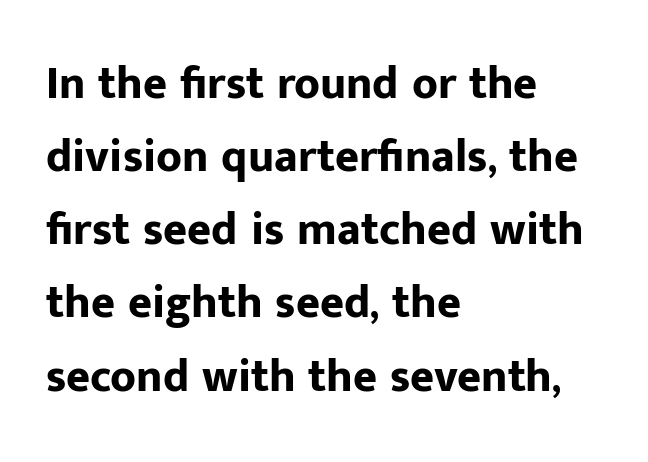
{"serif": "no", "italic": "no", "bold": "yes", "weight": "bold", "width": "normal", "stroke_contrast": "low", "x_height": "medium", "monospaced": "no", "underline": "no", "align": "left", "line_spacing": "normal", "line_spacing_ratio": 1.59, "letter_spacing": "normal", "letter_spacing_em": 0.0, "glyph_px": 46}
